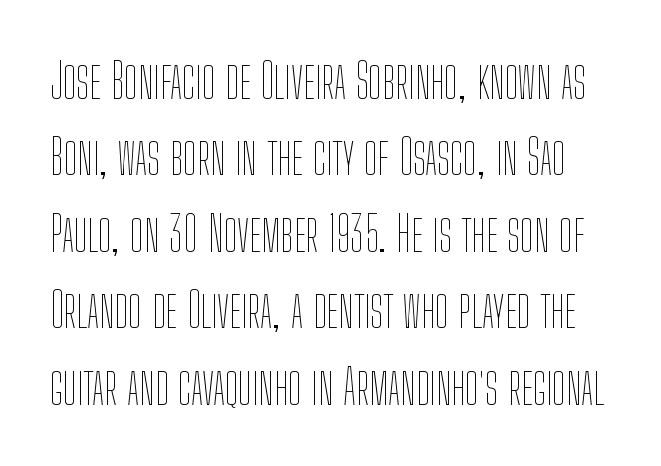
Q: Is the text bold? A: No.
Q: Is the text italic (slanted)? A: No, it is upright.
Q: Is the text underlined? A: No.
Q: Is the spacing between letters normal or unusually wide? A: Normal.
Q: Is the spacing between lines tight, normal or loose? A: Normal.
Q: Width (condensed, normal, or wide)? A: Condensed.
Q: Stroke contrast? A: Low.
Q: x-height? A: Medium.
Q: Monospaced? A: No.
